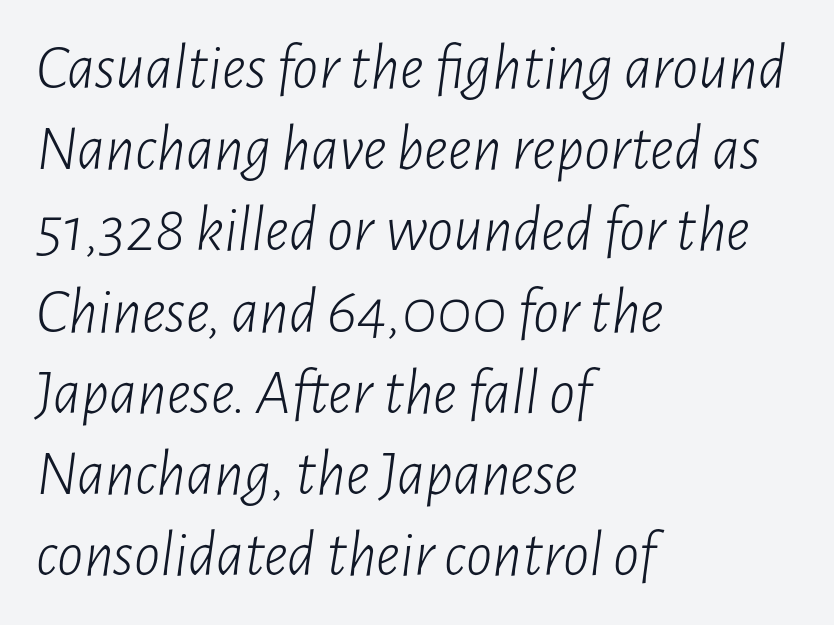
The image shows 65 px light, condensed type, italic (leaning right); set left-aligned, normal line spacing (1.25x), normal letter spacing, not underlined; low stroke contrast and a medium x-height.
